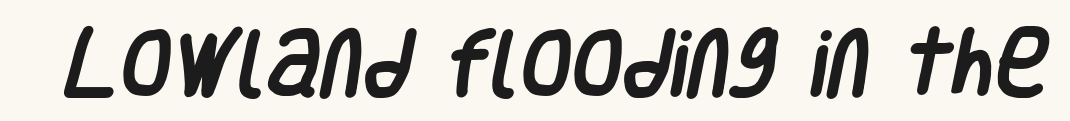
The rendering shows plain stroke endings on the letterforms — a sans-serif design. Descender tails drop into unmarked territory. Observe the ordinary spacing: letters are neighbours, not strangers. Do the characters align in a grid? No, the font is proportional.
